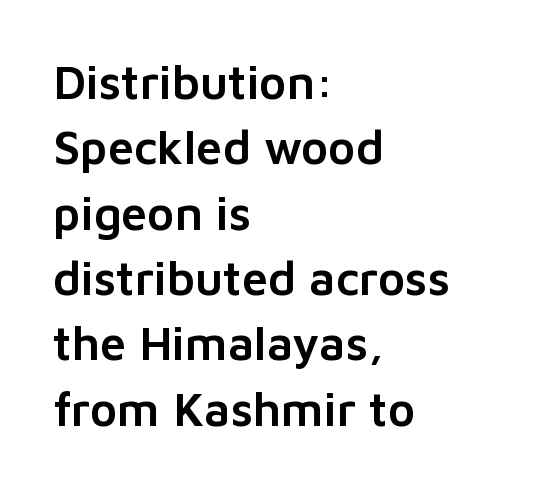
Note the varied advance widths — an 'i' is clearly narrower than an 'm'. Where is the straight margin? On the left. The type family on display is of the sans-serif kind. Anything drawn beneath the words? Only blank space.
